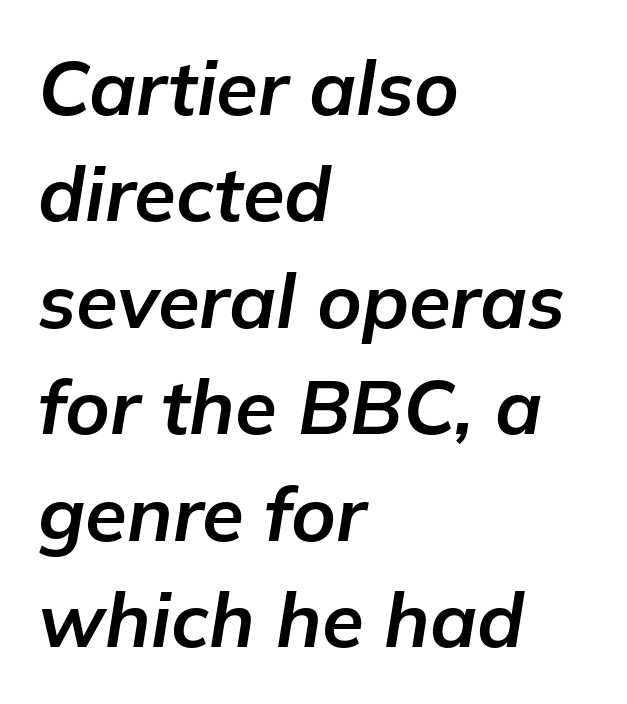
{"italic": "yes", "lean": "right", "slant_degrees": 9, "bold": "yes", "weight": "bold", "width": "normal", "stroke_contrast": "low", "x_height": "medium", "monospaced": "no", "underline": "no", "align": "left", "line_spacing": "normal", "line_spacing_ratio": 1.4, "letter_spacing": "normal", "letter_spacing_em": 0.0, "glyph_px": 76}
